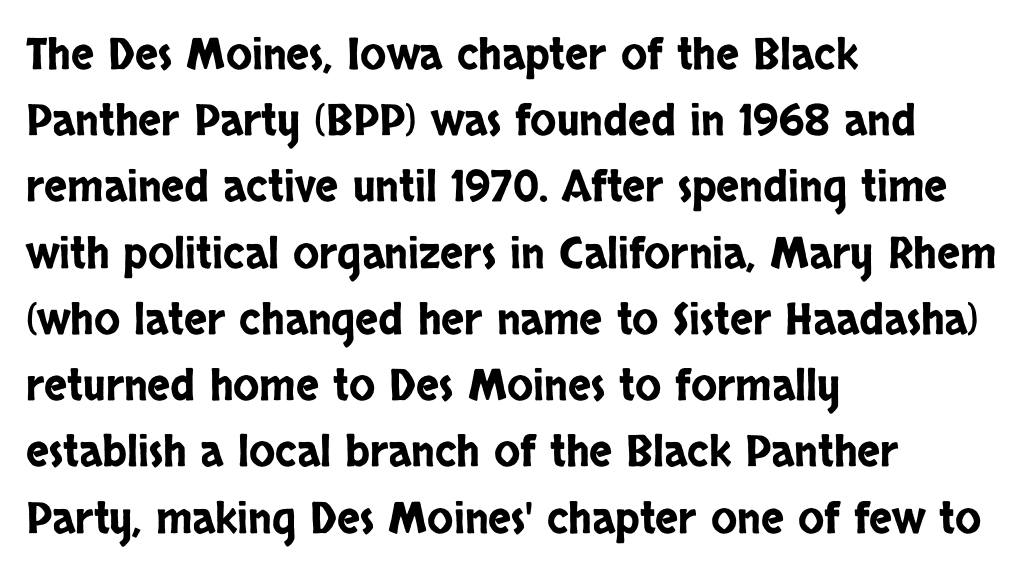
The image shows 43 px condensed sans-serif type, upright; set left-aligned, normal line spacing (1.54x), normal letter spacing, not underlined; low stroke contrast and a large x-height.
